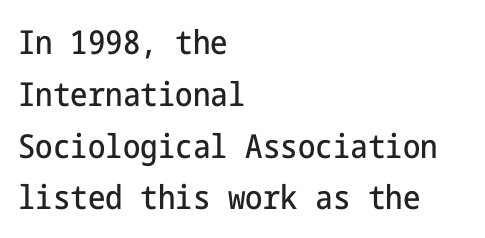
Italic? Not at all — the glyphs are vertical. I'd call this a sans setting — the letters go barefoot. Observe the ordinary spacing: letters are neighbours, not strangers. Every row of glyphs begins at an identical x-position on the left.
